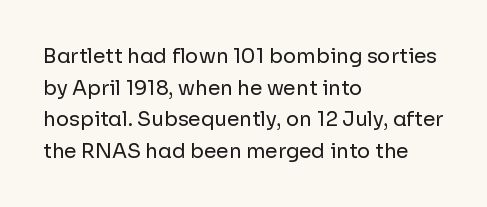
Teacher's note: observe the even left margin — that is flush-left alignment. The passage shown is not underscored anywhere. The rendering uses a moderate line-height, typical for paragraphs. Ascenders rise straight up at ninety degrees. Nobody touched the tracking dial on this one.
